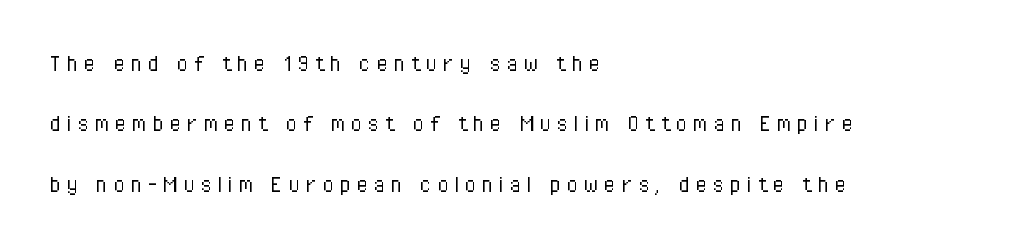
{"italic": "no", "bold": "no", "underline": "no", "align": "left", "line_spacing": "loose", "line_spacing_ratio": 2.32, "letter_spacing": "wide", "letter_spacing_em": 0.22, "glyph_px": 26}
